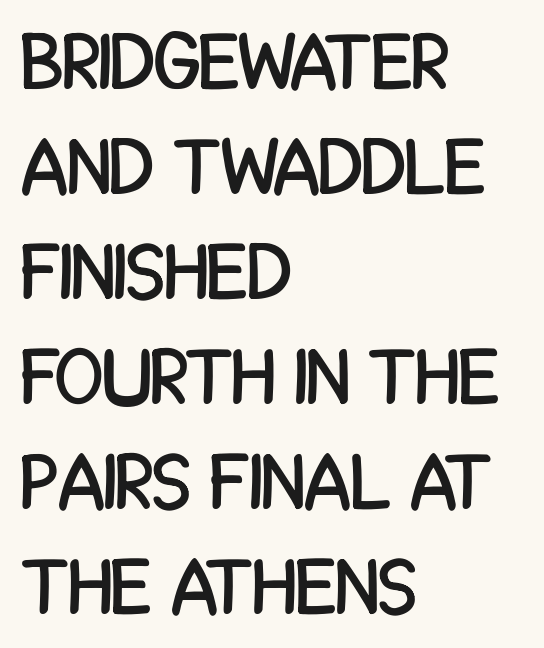
Anything drawn beneath the words? Only blank space. Short and long lines alike share a common starting point at left. Baseline-to-baseline distance is the conventional proportion of letter height. In terms of letterspacing, this is plain default setting.
